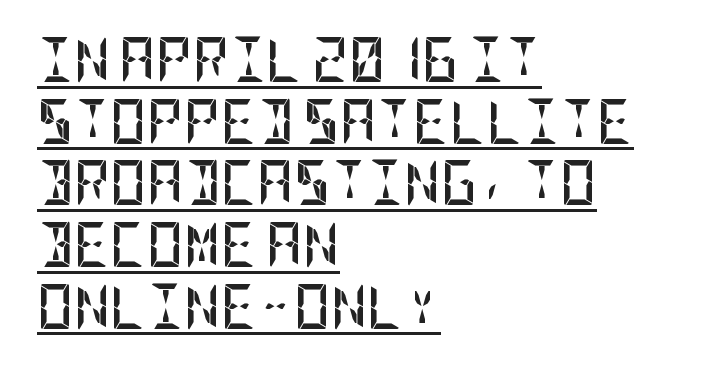
Typeset ragged right — the left edge is the straight one. These words are printed bold, with thick strokes throughout. Has an underline been added? It has. The type family on display is of the sans-serif kind. Each word holds together tightly as a unit, with standard inter-letter gaps. Whoever set this chose a conventional vertical rhythm.
